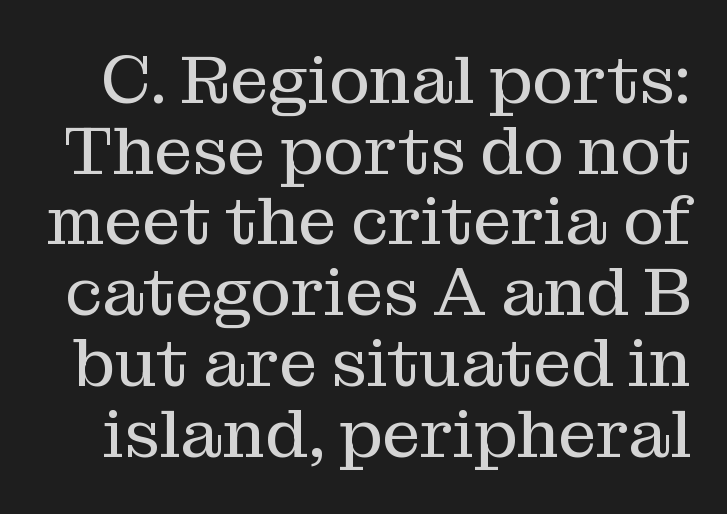
{"serif": "yes", "italic": "no", "bold": "no", "weight": "regular", "width": "normal", "stroke_contrast": "medium", "x_height": "medium", "monospaced": "no", "underline": "no", "line_spacing": "tight", "line_spacing_ratio": 1.04, "letter_spacing": "normal", "letter_spacing_em": 0.0, "glyph_px": 68}
